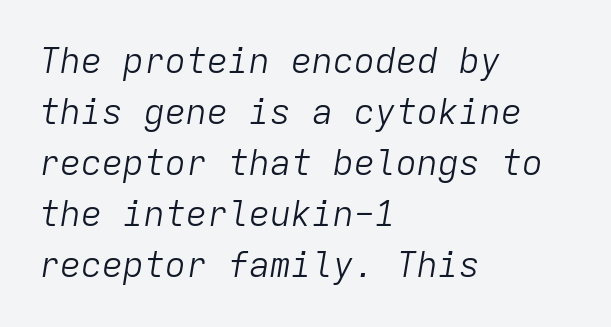
{"italic": "yes", "lean": "right", "slant_degrees": 9, "bold": "no", "weight": "light", "width": "normal", "stroke_contrast": "low", "x_height": "medium", "monospaced": "yes", "underline": "no", "align": "left", "line_spacing": "normal", "line_spacing_ratio": 1.46, "letter_spacing": "normal", "letter_spacing_em": 0.0, "glyph_px": 35}
